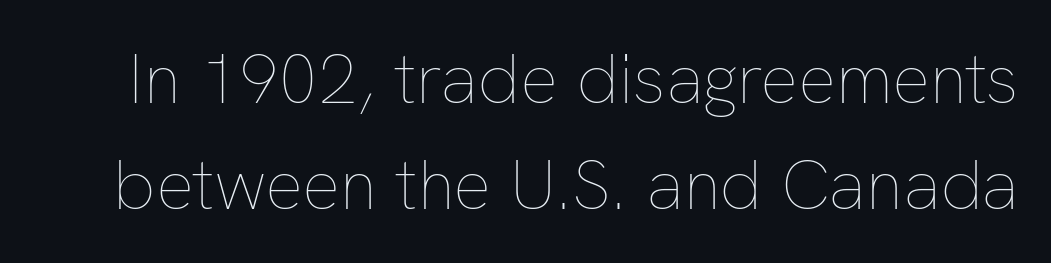
The block of text has a typical density, with ordinary space between rows. Spacing between characters is what you'd get straight out of the box. The string is rendered with underlining switched off. Caption: face not bold, strokes unweighted.
